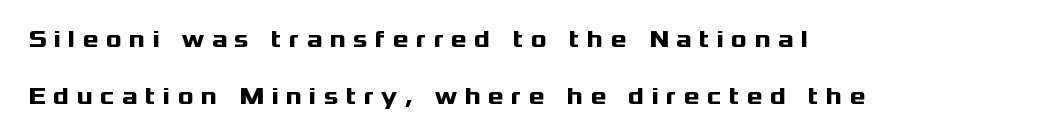
{"italic": "no", "bold": "yes", "underline": "no", "align": "left", "line_spacing": "loose", "line_spacing_ratio": 2.39, "letter_spacing": "wide", "letter_spacing_em": 0.3, "glyph_px": 24}
